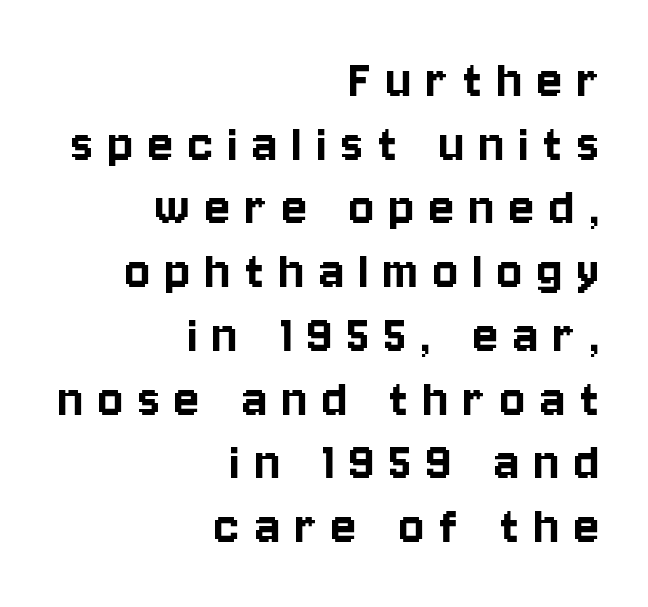
Think of a printed novel: that variable character pitch is what you see here. The characters display no serif detailing; their extremities are plain. The axis of the letterforms is exactly vertical. This sample trades vertical openness for compactness between lines. You could only call the tracking loose — the letters float apart. Which margin do the lines hug? The right one — the left edge is uneven.
